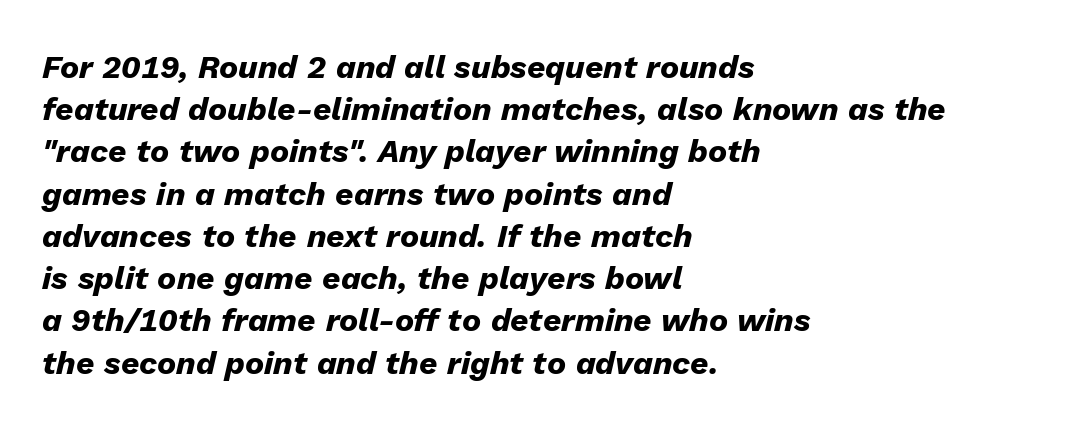
Q: Is the text bold? A: Yes.
Q: Is the text italic (slanted)? A: Yes, it leans right by about 13 degrees.
Q: Is the text underlined? A: No.
Q: How is the paragraph aligned? A: Left-aligned.
Q: Is the spacing between letters normal or unusually wide? A: Normal.
Q: Is the spacing between lines tight, normal or loose? A: Normal.
Q: Width (condensed, normal, or wide)? A: Normal.
Q: Stroke contrast? A: Low.
Q: x-height? A: Medium.
Q: Monospaced? A: No.
